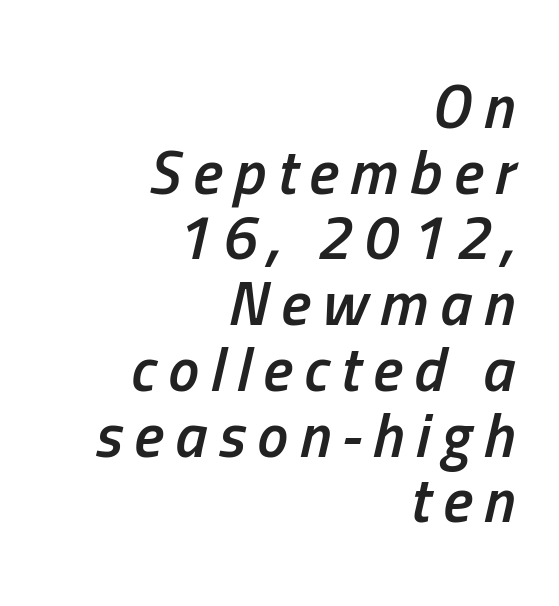
The letters are slanted; this is an italic face. Here the designer chose a conventional face with non-uniform glyph widths. Typographic density is moderately raised because the face is semibold. Check under the words: just untouched page. The lines are quadded right.
